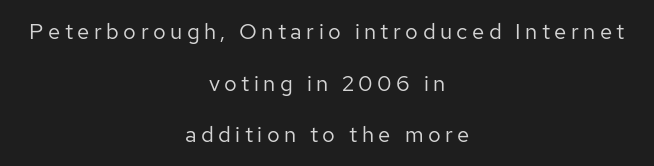
Q: Is the text bold? A: No.
Q: Is the text italic (slanted)? A: No, it is upright.
Q: Is the text underlined? A: No.
Q: How is the paragraph aligned? A: Centered.
Q: Is the spacing between letters normal or unusually wide? A: Unusually wide.
Q: Is the spacing between lines tight, normal or loose? A: Loose.
